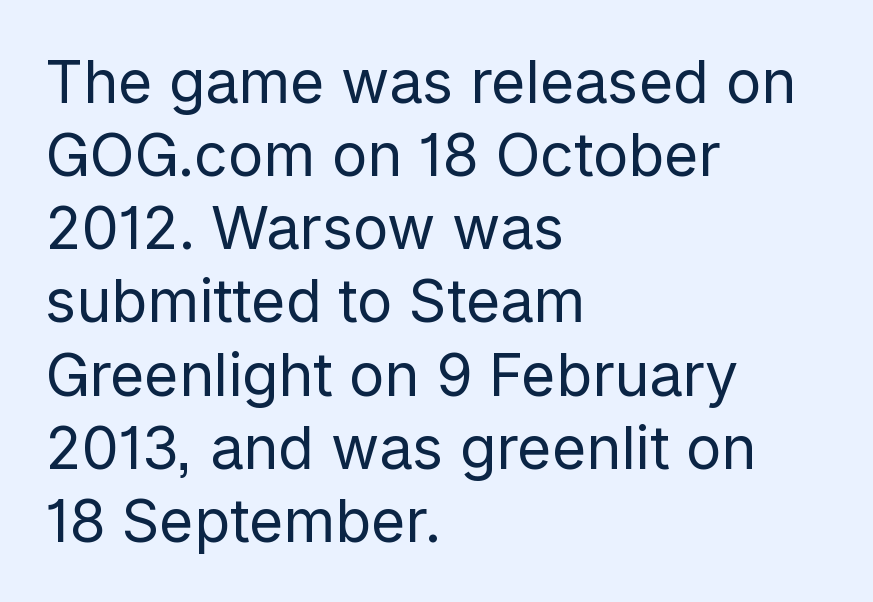
The image shows 59 px regular-weight sans-serif type, upright; set left-aligned, line spacing 1.24x, normal letter spacing, not underlined; low stroke contrast and a medium x-height.
